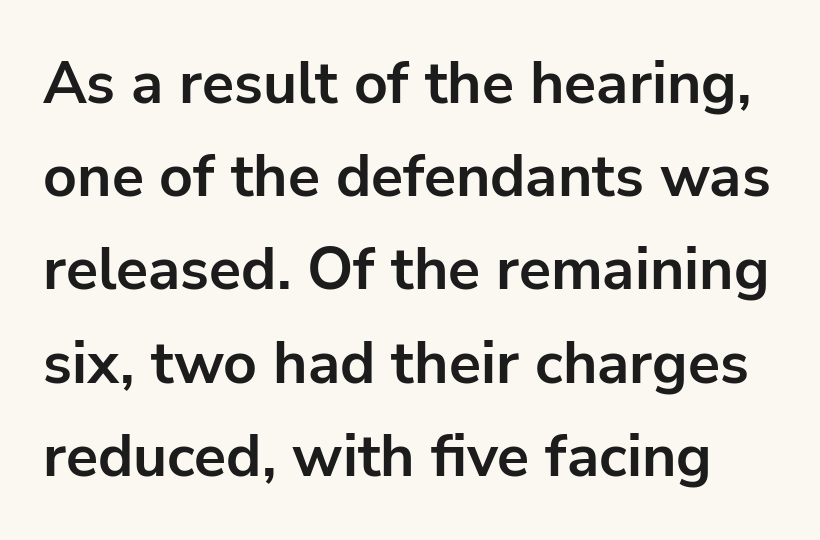
The image shows 59 px bold sans-serif type, upright; set normal line spacing (1.58x), normal letter spacing, not underlined; low stroke contrast and a medium x-height.
